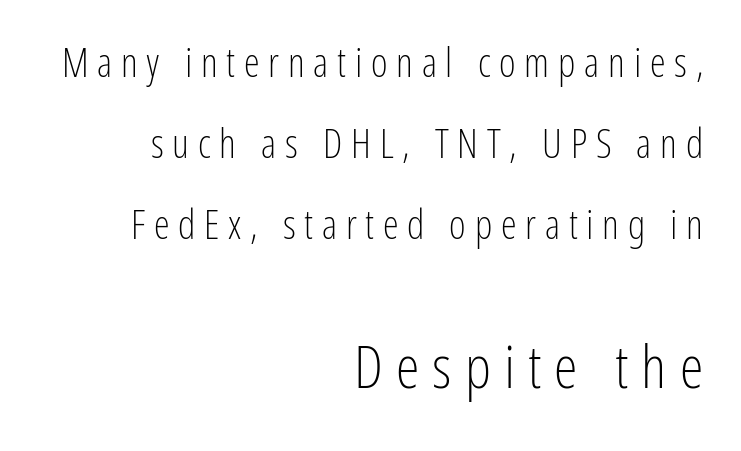
The baseline area is clear. Honestly, the rows look like they've been pulled way apart. Which margin do the lines hug? The right one — the left edge is uneven. No chunkiness to these letters — they're not bold. Unlike a traditional serif, this face leaves its strokes unadorned. The more generous point size was reserved for the lower chunk.
